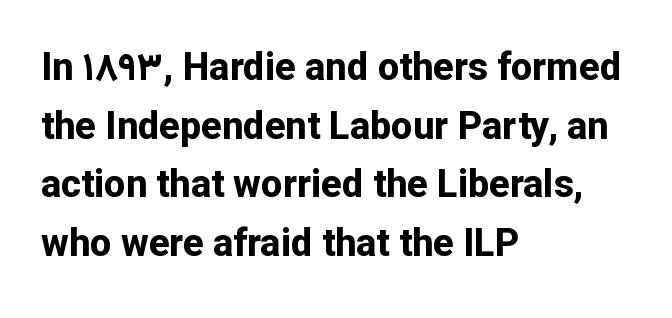
Is there much room between lines? A standard amount, neither cramped nor airy. The letterforms sit shoulder to shoulder at normal distance. The zone under the glyphs is completely vacant. When letters stand straight like this, we call the style roman or upright. Heft: maximum for text — a bold.
